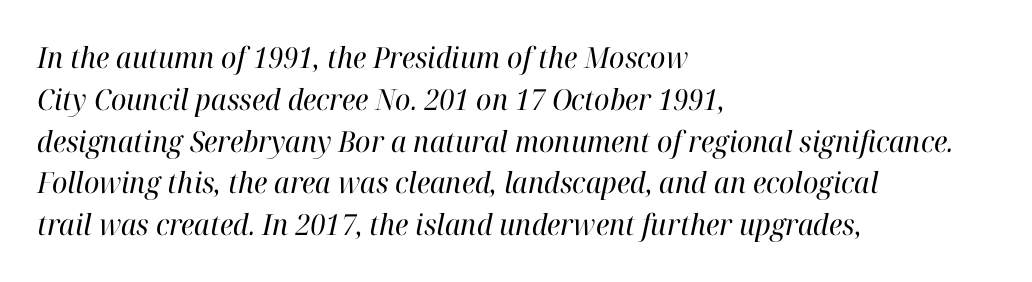
The image shows 29 px regular-weight serif type, italic (leaning right); set left-aligned, normal line spacing (1.44x), normal letter spacing, not underlined; high stroke contrast and a medium x-height.
